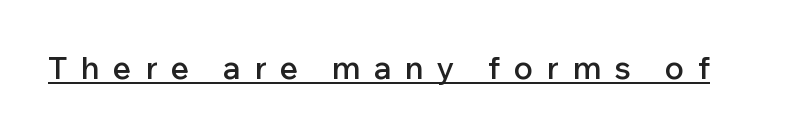
The image shows 30 px semibold sans-serif type, upright; set unusually wide letter spacing (+0.47 em), underlined; low stroke contrast and a medium x-height.
